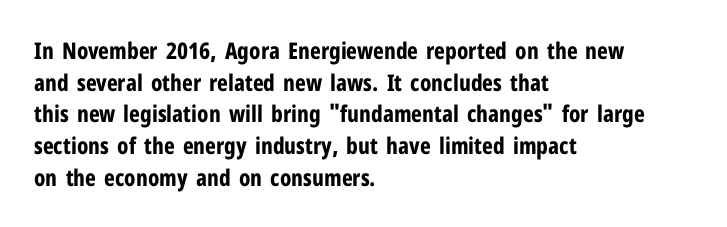
The image shows 23 px bold type, upright; set left-aligned, normal line spacing (1.38x), normal letter spacing, not underlined.
